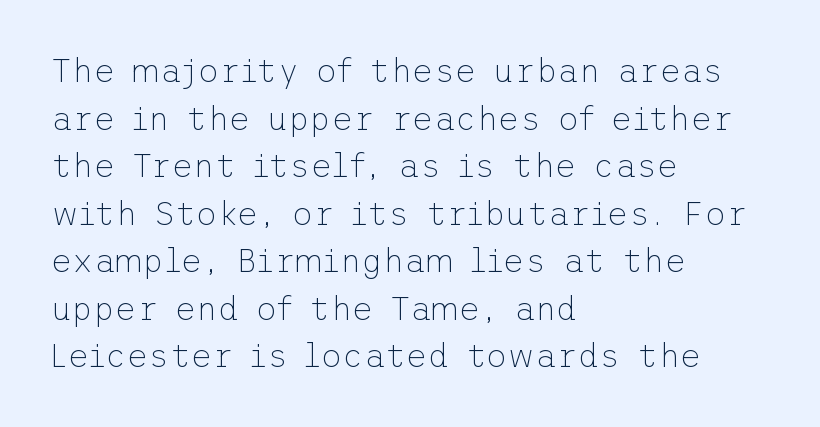
Q: Is the text bold? A: No.
Q: Is the text italic (slanted)? A: No, it is upright.
Q: Is the typeface a serif or a sans-serif typeface? A: Sans-serif.
Q: Is the text underlined? A: No.
Q: How is the paragraph aligned? A: Left-aligned.
Q: Is the spacing between letters normal or unusually wide? A: Normal.
Q: Is the spacing between lines tight, normal or loose? A: Normal.
Q: Width (condensed, normal, or wide)? A: Normal.
Q: Stroke contrast? A: Low.
Q: x-height? A: Medium.
